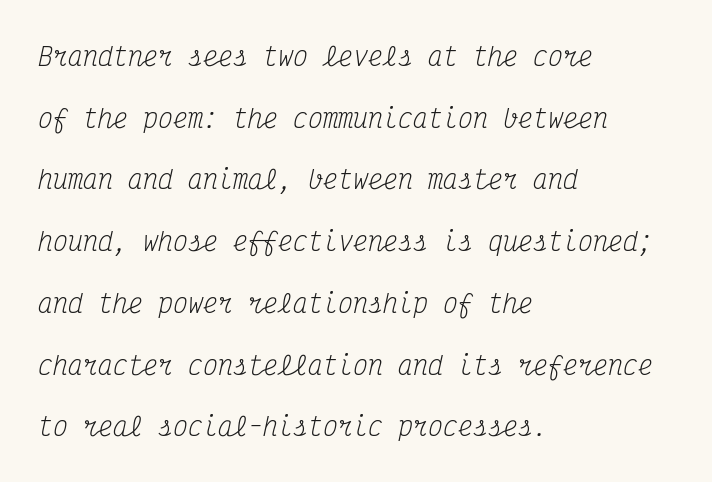
Q: Is the text bold? A: No.
Q: Is the text italic (slanted)? A: Yes, it leans right by about 12 degrees.
Q: Is the text underlined? A: No.
Q: How is the paragraph aligned? A: Left-aligned.
Q: Is the spacing between letters normal or unusually wide? A: Normal.
Q: Is the spacing between lines tight, normal or loose? A: Loose.
